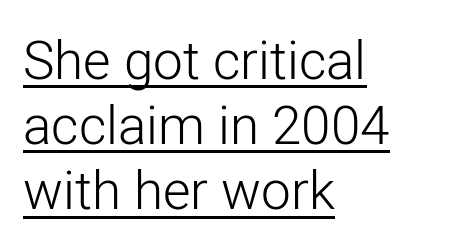
Q: Is the text bold? A: No.
Q: Is the text italic (slanted)? A: No, it is upright.
Q: Is the typeface a serif or a sans-serif typeface? A: Sans-serif.
Q: Is the text underlined? A: Yes.
Q: How is the paragraph aligned? A: Left-aligned.
Q: Is the spacing between letters normal or unusually wide? A: Normal.
Q: Width (condensed, normal, or wide)? A: Normal.
Q: Stroke contrast? A: Low.
Q: x-height? A: Medium.
Q: Monospaced? A: No.
